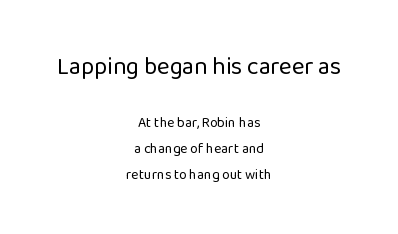
Q: Is the text bold? A: No.
Q: Is the text italic (slanted)? A: No, it is upright.
Q: Is the text underlined? A: No.
Q: How is the paragraph aligned? A: Centered.
Q: Is the spacing between letters normal or unusually wide? A: Normal.
Q: Which block of text is set in a larger size, the first (top) or the second (bottom)? A: The first (top) one.
